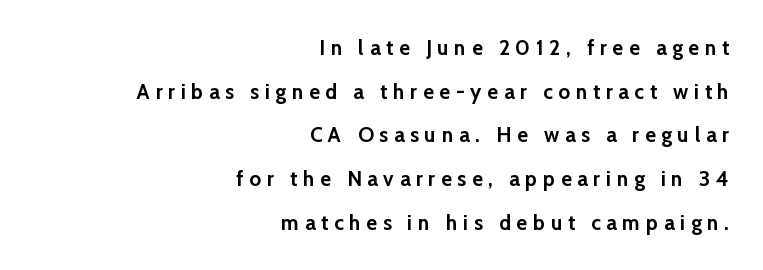
{"italic": "no", "bold": "yes", "underline": "no", "align": "right", "line_spacing": "loose", "line_spacing_ratio": 2.08, "letter_spacing": "wide", "letter_spacing_em": 0.27, "glyph_px": 21}
